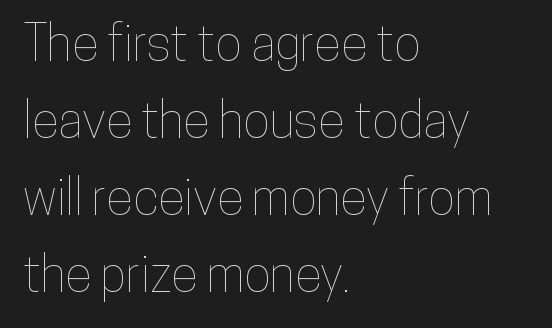
The image shows 50 px condensed type, upright; set left-aligned, normal line spacing (1.54x), normal letter spacing, not underlined; low stroke contrast and a medium x-height.
